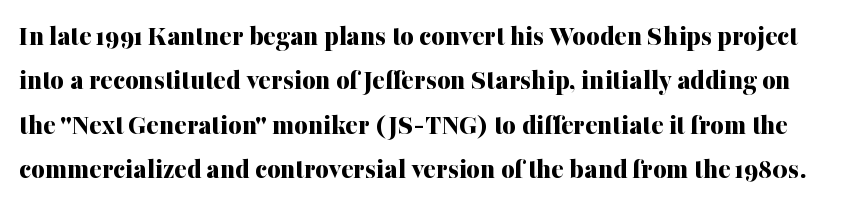
The passage shown is typeset with a serif family. A normal amount of white space separates one row of letters from the next. The specimen omits any rule beneath the text block's lines. The face used here is proportionally spaced, like ordinary book or web type.
